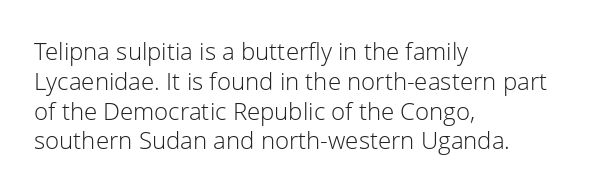
If you drew a line through each stem, it would be perfectly vertical. Tracking value appears to be zero — textbook default spacing. The rag falls on the right side of this text block. The face looks like a standard text weight, possibly lighter. The string is rendered with underlining switched off.
